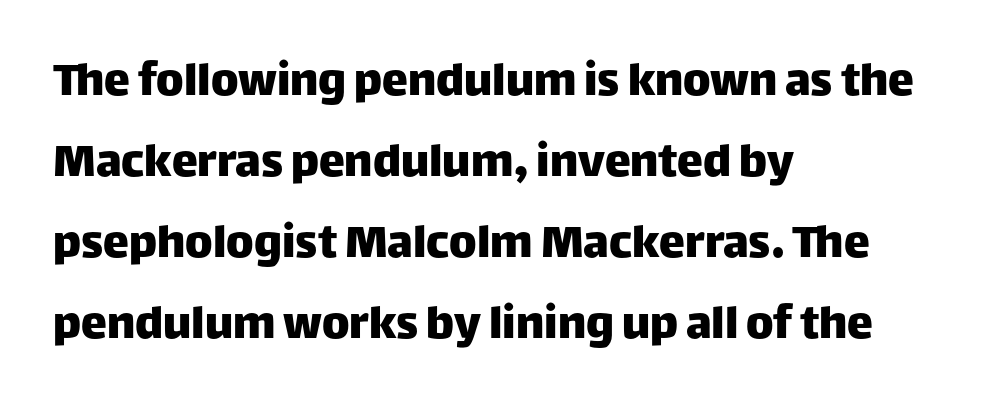
Anything drawn beneath the words? Only blank space. Successive baselines arrive at the customary interval. Each line starts at the same left margin while the right side varies. Regarding serifs, this sample does without them.
